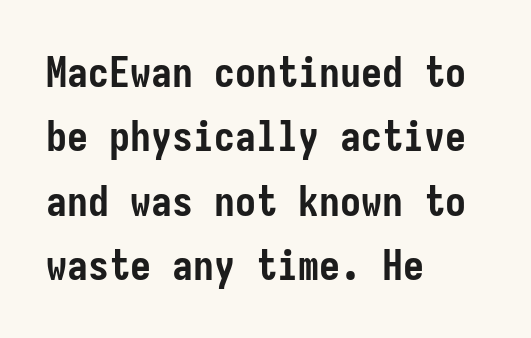
Q: Is the text bold? A: Yes.
Q: Is the text italic (slanted)? A: No, it is upright.
Q: Is the typeface a serif or a sans-serif typeface? A: Sans-serif.
Q: Is the text underlined? A: No.
Q: How is the paragraph aligned? A: Left-aligned.
Q: Is the spacing between letters normal or unusually wide? A: Normal.
Q: Is the spacing between lines tight, normal or loose? A: Normal.
Q: Width (condensed, normal, or wide)? A: Condensed.
Q: Stroke contrast? A: Low.
Q: x-height? A: Medium.
